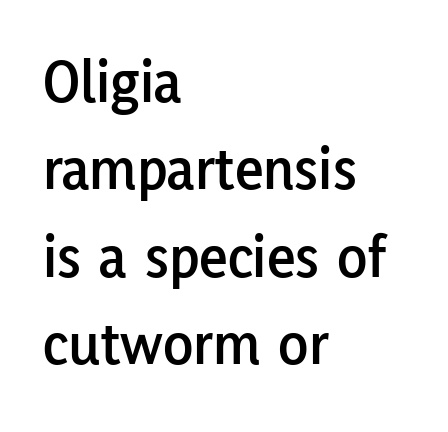
{"serif": "no", "italic": "no", "width": "normal", "stroke_contrast": "low", "x_height": "medium", "monospaced": "no", "underline": "no", "align": "left", "line_spacing": "normal", "line_spacing_ratio": 1.41, "letter_spacing": "normal", "letter_spacing_em": 0.0, "glyph_px": 62}
